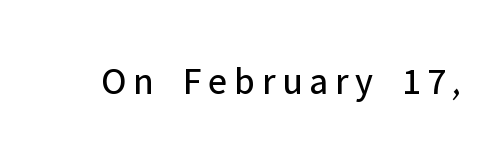
The image shows 39 px regular-weight sans-serif type, upright; set not underlined; low stroke contrast and a medium x-height.
